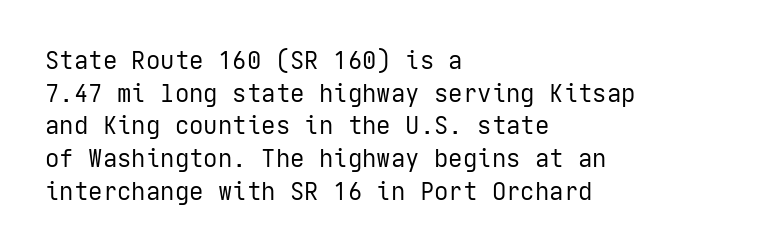
{"italic": "no", "bold": "no", "underline": "no", "align": "left", "line_spacing": "normal", "line_spacing_ratio": 1.36, "letter_spacing": "normal", "letter_spacing_em": 0.0, "glyph_px": 24}
